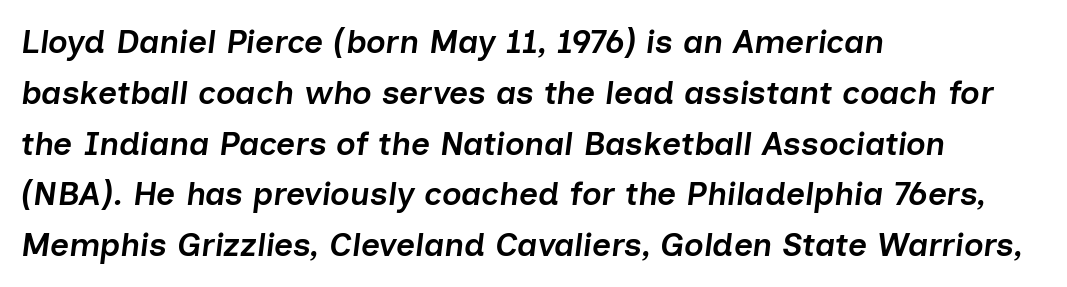
{"italic": "yes", "lean": "right", "slant_degrees": 7, "bold": "semi", "weight": "semibold", "width": "normal", "stroke_contrast": "low", "x_height": "medium", "monospaced": "no", "underline": "no", "align": "left", "line_spacing": "normal", "line_spacing_ratio": 1.54, "letter_spacing": "normal", "letter_spacing_em": 0.0, "glyph_px": 33}
